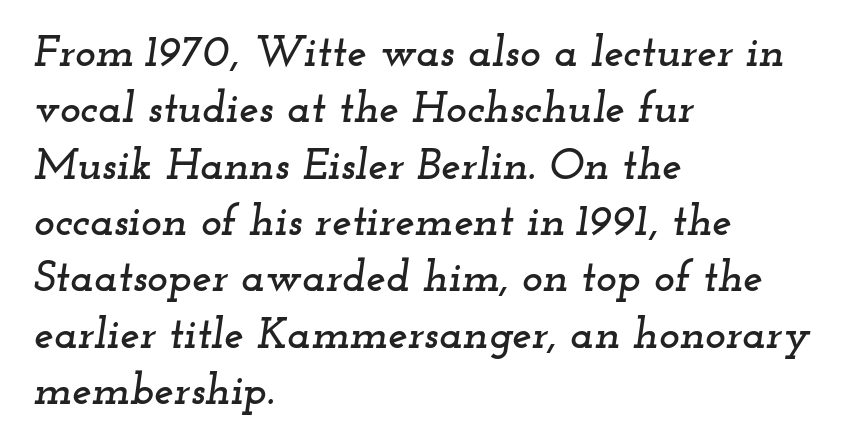
The image shows 44 px wide serif type, italic (leaning right); set left-aligned, normal line spacing (1.28x), normal letter spacing, not underlined; low stroke contrast and a small x-height.
